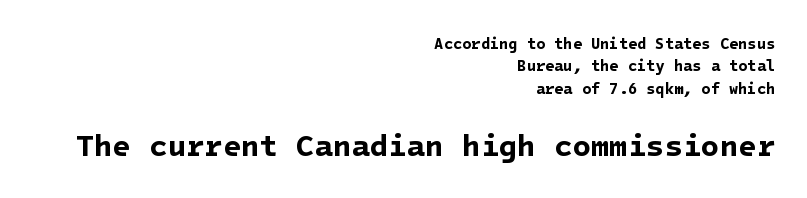
The image shows 30 px bold sans-serif type; set right-aligned, normal line spacing (1.49x), normal letter spacing, not underlined; the second (bottom) block is 2.0x larger; low stroke contrast and a medium x-height.
